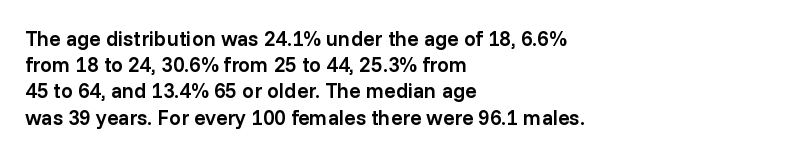
{"italic": "no", "bold": "semi", "underline": "no", "align": "left", "line_spacing": "normal", "line_spacing_ratio": 1.25, "letter_spacing": "normal", "letter_spacing_em": 0.0, "glyph_px": 21}
